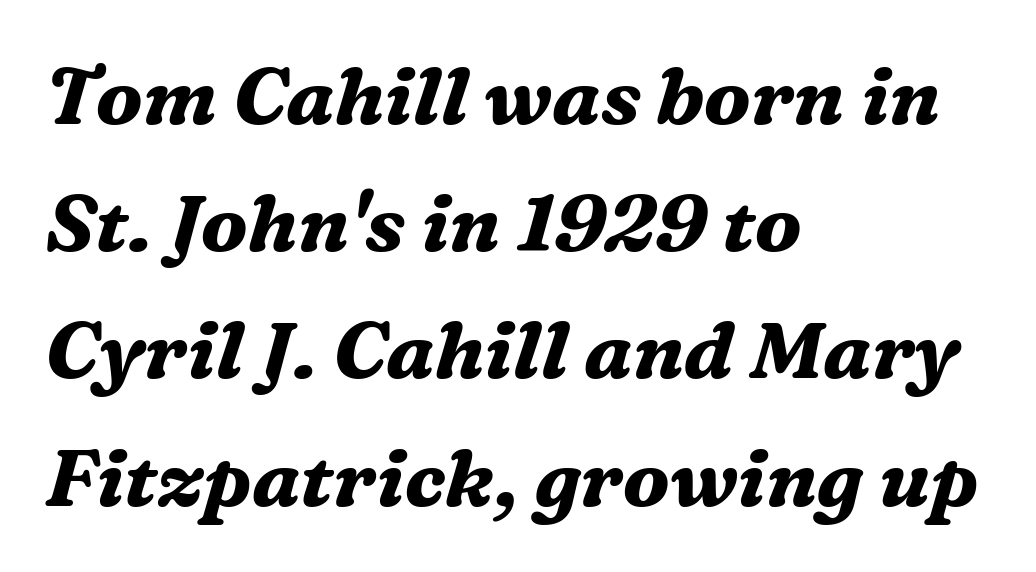
The image shows 80 px bold serif type, italic (leaning right); set left-aligned, normal line spacing (1.59x), normal letter spacing, not underlined; medium stroke contrast and a medium x-height.
